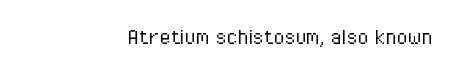
{"italic": "no", "bold": "no", "underline": "no", "align": "right", "letter_spacing": "normal", "letter_spacing_em": 0.0, "glyph_px": 25}
